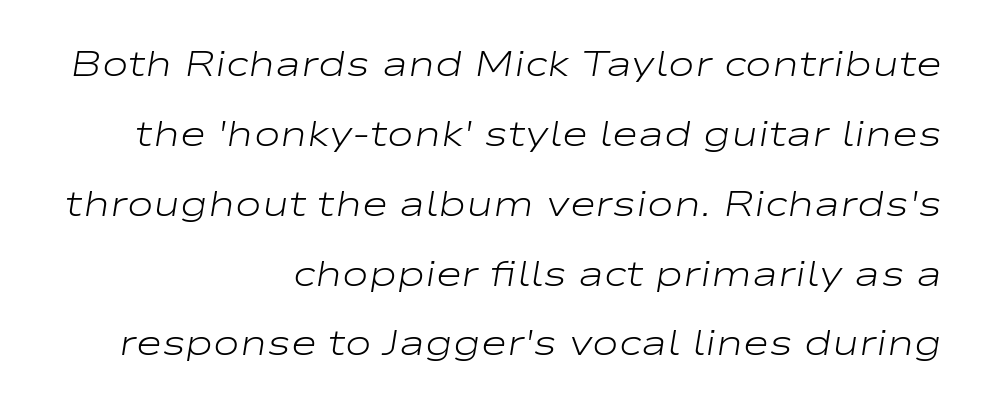
The image shows 36 px light, wide type, italic (leaning right); set right-aligned, loose line spacing (1.94x), normal letter spacing, not underlined; low stroke contrast and a medium x-height.
